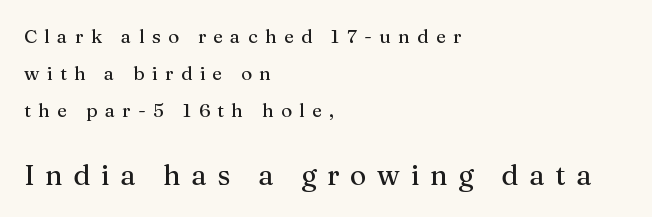
The image shows 28 px serif type, upright; set left-aligned, loose line spacing (1.94x), unusually wide letter spacing (+0.38 em), not underlined; the second (bottom) block is 1.47x larger; medium stroke contrast and a medium x-height.
